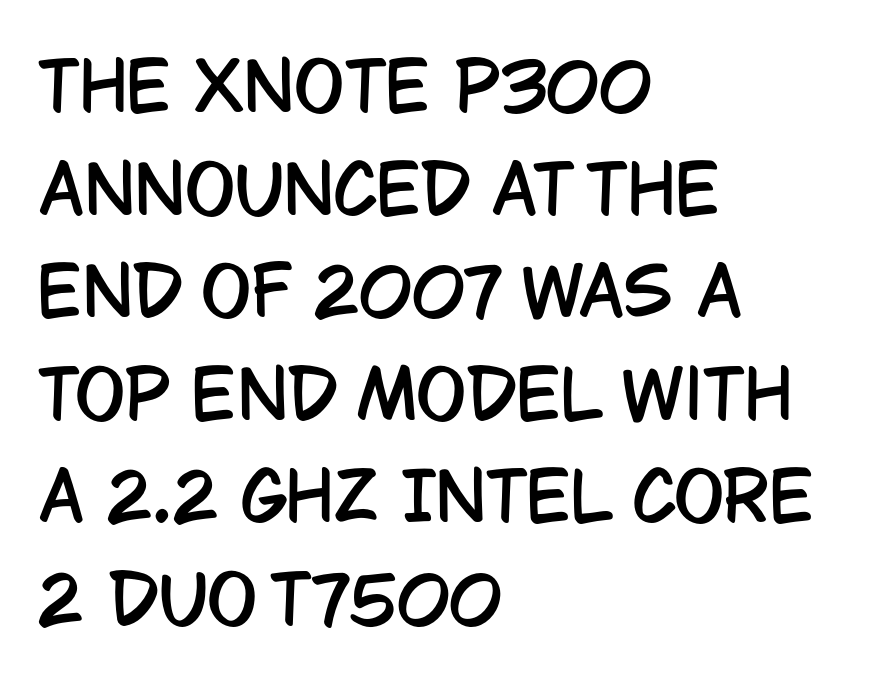
{"serif": "no", "italic": "no", "width": "condensed", "stroke_contrast": "low", "x_height": "large", "monospaced": "no", "underline": "no", "align": "left", "line_spacing": "normal", "line_spacing_ratio": 1.53, "letter_spacing": "normal", "letter_spacing_em": 0.0, "glyph_px": 67}
